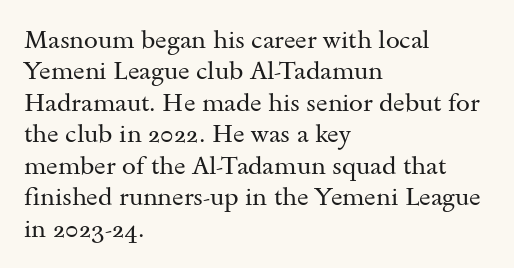
The image shows 25 px text type, upright; set left-aligned, normal line spacing (1.26x), normal letter spacing, not underlined.
